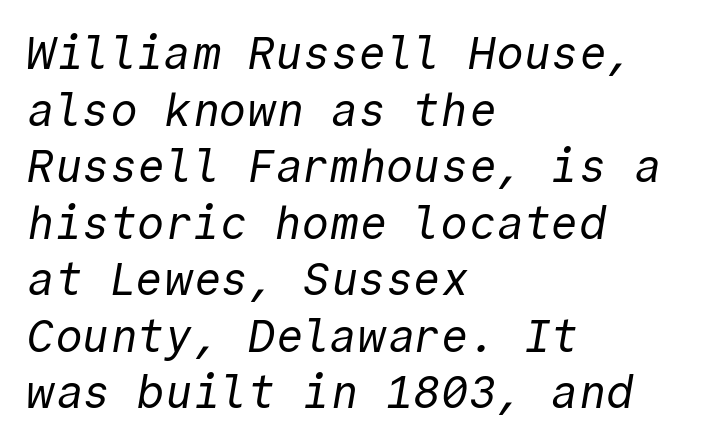
The image shows 46 px regular-weight sans-serif type, monospaced; set left-aligned, line spacing 1.23x, normal letter spacing, not underlined; a medium x-height.
